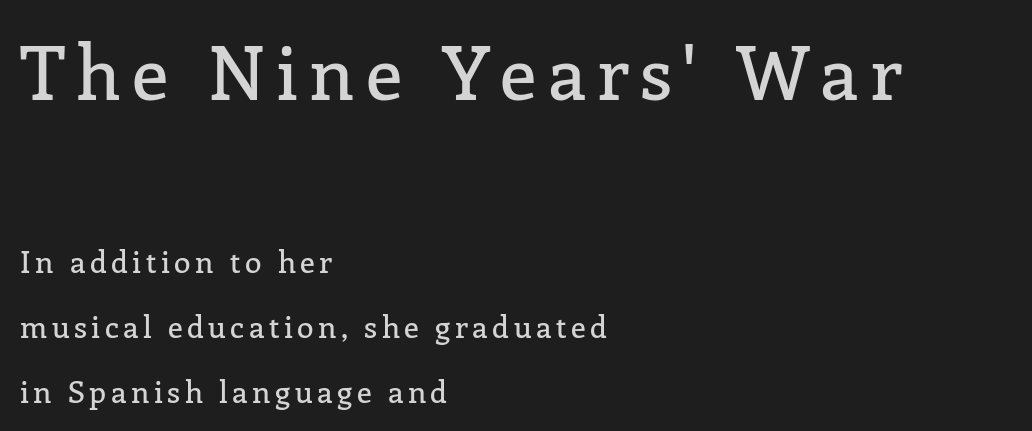
The image shows 74 px serif type, upright; set left-aligned, loose line spacing (2.17x), not underlined; the first (top) block is 2.47x larger; low stroke contrast and a medium x-height.
